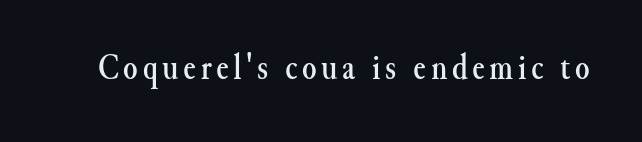
The image shows 37 px serif type, upright; set not underlined; medium stroke contrast and a small x-height.
